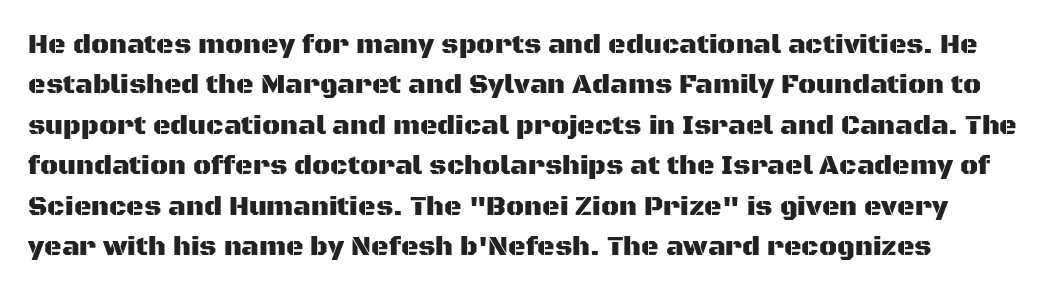
Short note: letters normally spaced. The specimen omits any rule beneath the text block's lines. The block of text has a typical density, with ordinary space between rows. Vertical strokes here are truly vertical.
